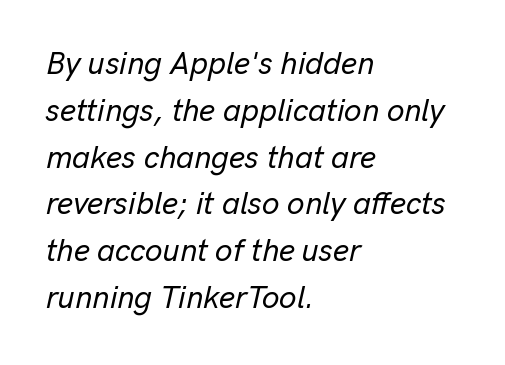
Q: Is the text italic (slanted)? A: Yes, it leans right by about 13 degrees.
Q: Is the text underlined? A: No.
Q: How is the paragraph aligned? A: Left-aligned.
Q: Is the spacing between letters normal or unusually wide? A: Normal.
Q: Is the spacing between lines tight, normal or loose? A: Normal.
Q: Width (condensed, normal, or wide)? A: Normal.
Q: Stroke contrast? A: Low.
Q: x-height? A: Medium.
Q: Monospaced? A: No.
